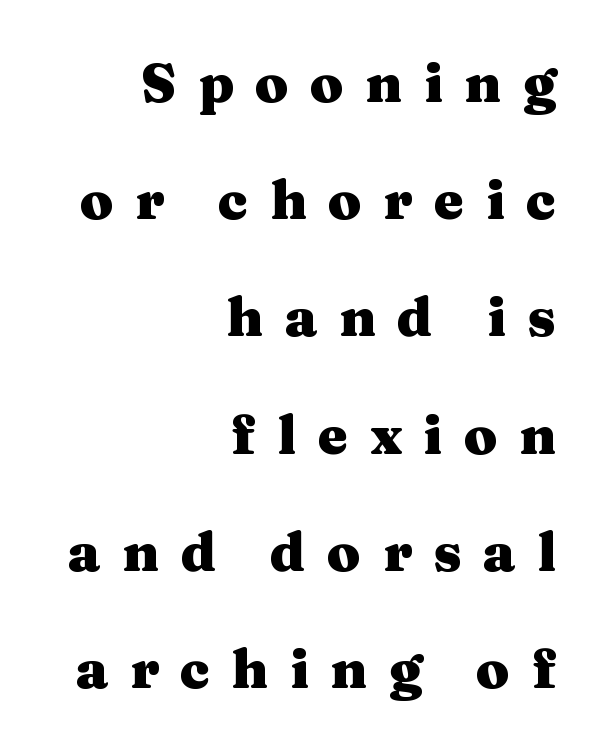
The image shows 54 px heavy, wide serif type, upright; set right-aligned, loose line spacing (2.17x), unusually wide letter spacing (+0.4 em), not underlined; medium stroke contrast and a medium x-height.
